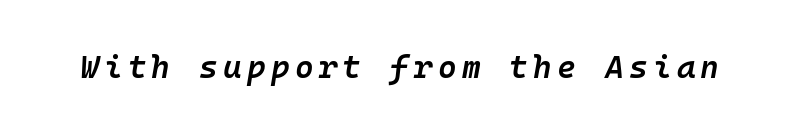
Q: Is the text bold? A: Semi-bold.
Q: Is the text italic (slanted)? A: Yes, it leans right by about 10 degrees.
Q: Is the text underlined? A: No.
Q: Width (condensed, normal, or wide)? A: Normal.
Q: Stroke contrast? A: Low.
Q: x-height? A: Medium.
Q: Monospaced? A: Yes.
